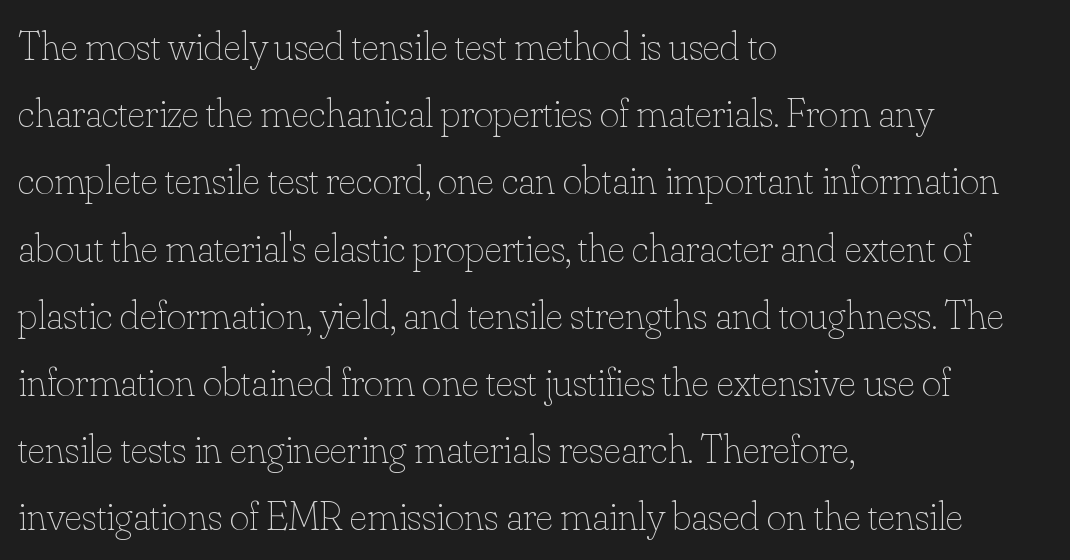
Posture: vertical. Line starts are locked; line ends wander. Letters have the restrained weight of plain body copy at most. Nobody drew a line under any word here. The letters advance in unequal steps, a hallmark of proportional type.
